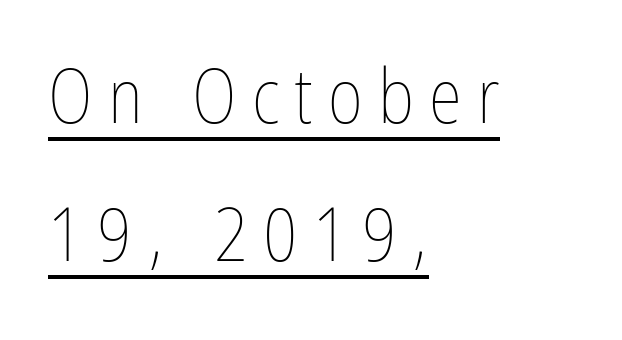
{"italic": "no", "bold": "no", "weight": "thin", "width": "condensed", "stroke_contrast": "low", "x_height": "medium", "monospaced": "no", "underline": "yes", "align": "left", "line_spacing_ratio": 1.82, "letter_spacing": "wide", "letter_spacing_em": 0.2, "glyph_px": 76}
